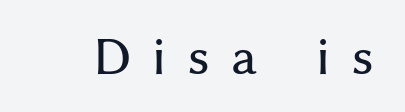
{"serif": "no", "italic": "no", "width": "normal", "stroke_contrast": "medium", "x_height": "medium", "monospaced": "no", "underline": "no", "letter_spacing": "wide", "letter_spacing_em": 0.46, "glyph_px": 47}
